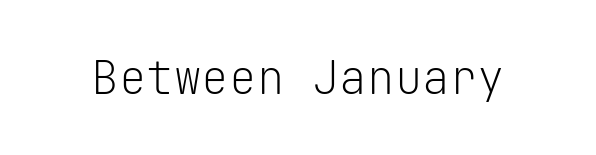
Italic? Not at all — the glyphs are vertical. Check under the words: just untouched page. Words appear dense and cohesive because spacing is normal. Stroke thickness stays within the range of a standard reading face or lighter.
